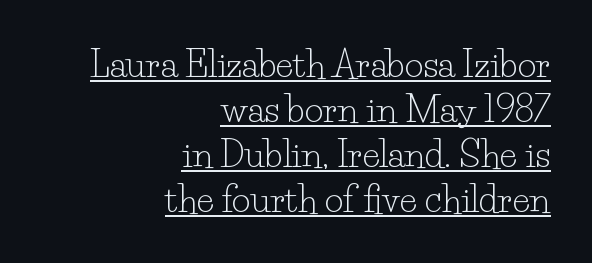
{"serif": "yes", "italic": "no", "bold": "no", "weight": "light", "width": "normal", "stroke_contrast": "low", "x_height": "small", "monospaced": "no", "underline": "yes", "align": "right", "line_spacing": "normal", "line_spacing_ratio": 1.25, "letter_spacing": "normal", "letter_spacing_em": 0.0, "glyph_px": 36}
